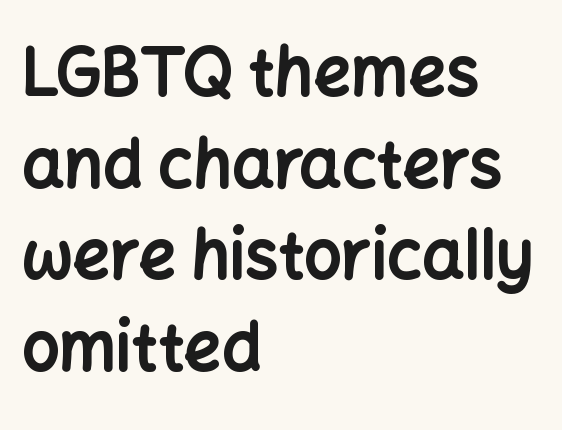
Q: Is the text bold? A: Yes.
Q: Is the text italic (slanted)? A: No, it is upright.
Q: Is the typeface a serif or a sans-serif typeface? A: Sans-serif.
Q: Is the text underlined? A: No.
Q: How is the paragraph aligned? A: Left-aligned.
Q: Is the spacing between letters normal or unusually wide? A: Normal.
Q: Is the spacing between lines tight, normal or loose? A: Normal.
Q: Width (condensed, normal, or wide)? A: Normal.
Q: Stroke contrast? A: Low.
Q: x-height? A: Medium.
Q: Monospaced? A: No.
